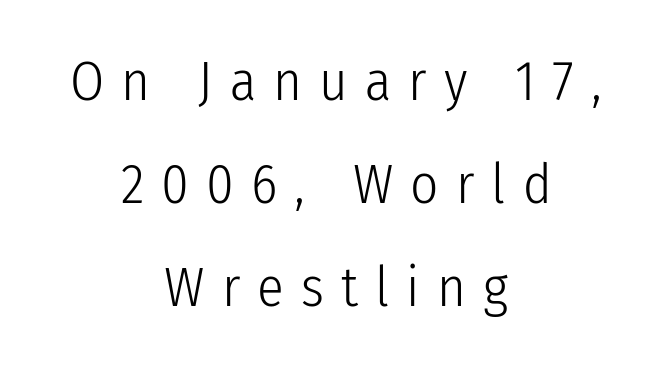
{"serif": "no", "italic": "no", "bold": "no", "weight": "light", "width": "condensed", "stroke_contrast": "low", "x_height": "medium", "monospaced": "no", "underline": "no", "align": "center", "line_spacing_ratio": 1.87, "letter_spacing": "wide", "letter_spacing_em": 0.31, "glyph_px": 55}
